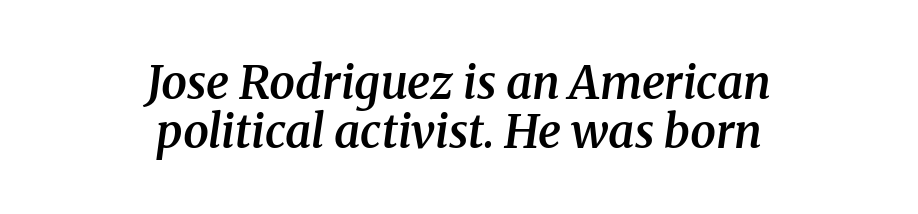
The area under the type is left untouched. Does the lettering tilt? It does — this is italic. The letters carry serifs — small finishing strokes at the ends of their stems. Inter-character spacing is left at the font's built-in metrics.
